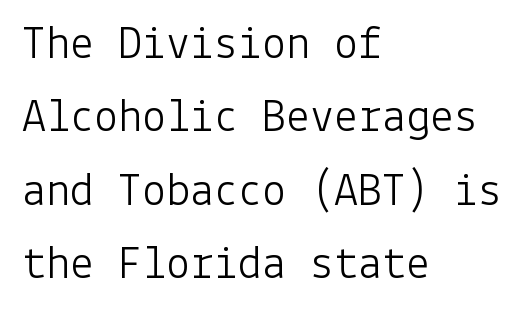
The image shows 48 px light sans-serif type, upright; set left-aligned, normal line spacing (1.53x), normal letter spacing, not underlined; low stroke contrast and a medium x-height.
